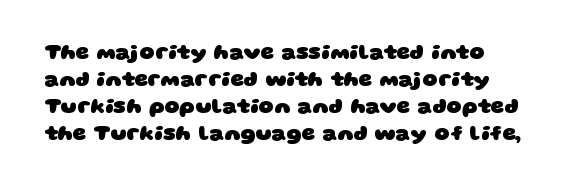
Inter-character spacing is left at the font's built-in metrics. The passage shown is emphatically bold. This sample keeps an unexceptional amount of space between lines. Lines of text with bare space underneath.
